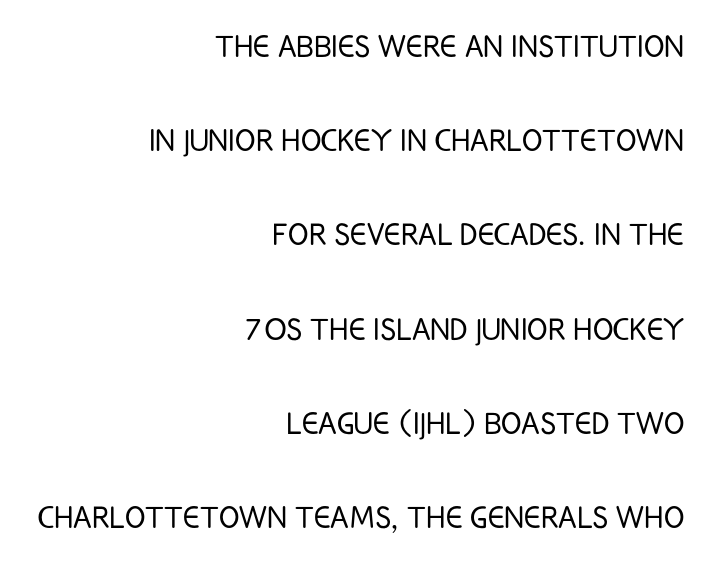
Rule under the text: the space is simply empty. The letters carry no serifs — their stems end cleanly without finishing strokes. Posture: upright roman. Rows of type keep a wide berth in the vertical direction. Weight: not bold — regular or lighter. The letters sit at their default tracking, neither squeezed nor spread.
